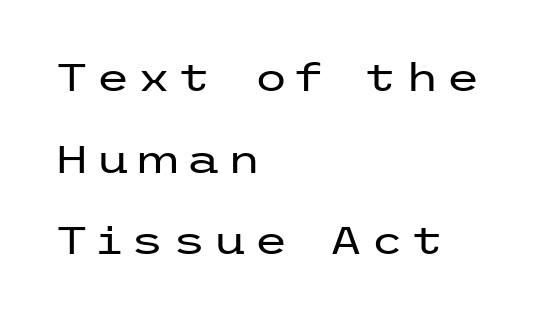
The image shows 39 px regular-weight, wide sans-serif type, upright; set left-aligned, loose line spacing (2.09x), not underlined; low stroke contrast and a medium x-height.
